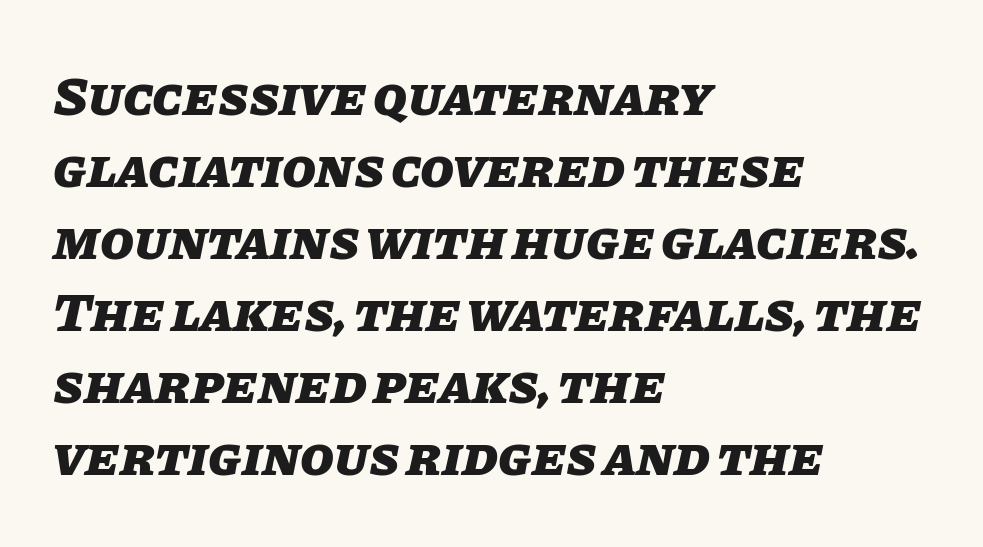
Q: Is the text bold? A: Yes.
Q: Is the text italic (slanted)? A: Yes, it leans right by about 11 degrees.
Q: Is the text underlined? A: No.
Q: How is the paragraph aligned? A: Left-aligned.
Q: Is the spacing between letters normal or unusually wide? A: Normal.
Q: Is the spacing between lines tight, normal or loose? A: Normal.
Q: Width (condensed, normal, or wide)? A: Normal.
Q: Stroke contrast? A: Low.
Q: x-height? A: Large.
Q: Monospaced? A: No.
